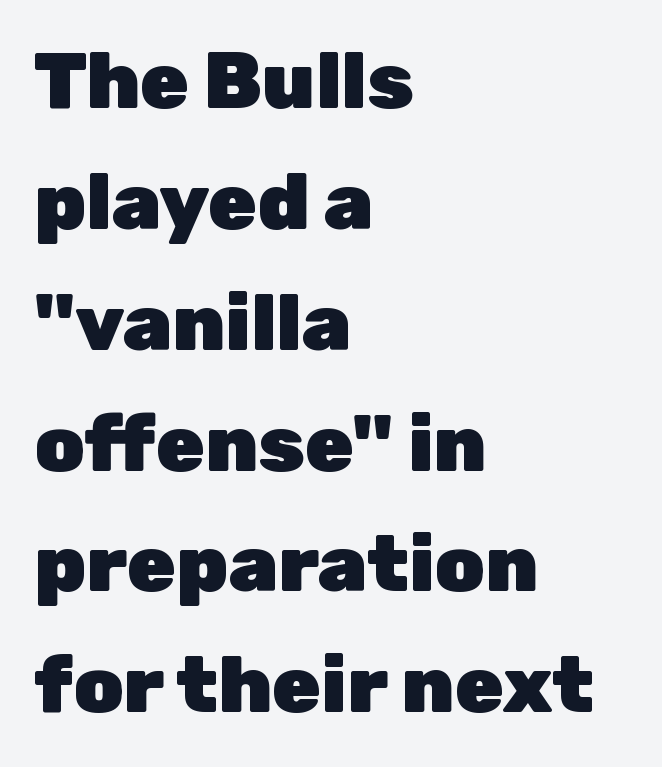
{"serif": "no", "italic": "no", "bold": "yes", "weight": "heavy", "width": "normal", "stroke_contrast": "low", "x_height": "medium", "monospaced": "no", "underline": "no", "align": "left", "line_spacing": "normal", "line_spacing_ratio": 1.53, "letter_spacing": "normal", "letter_spacing_em": 0.0, "glyph_px": 79}
